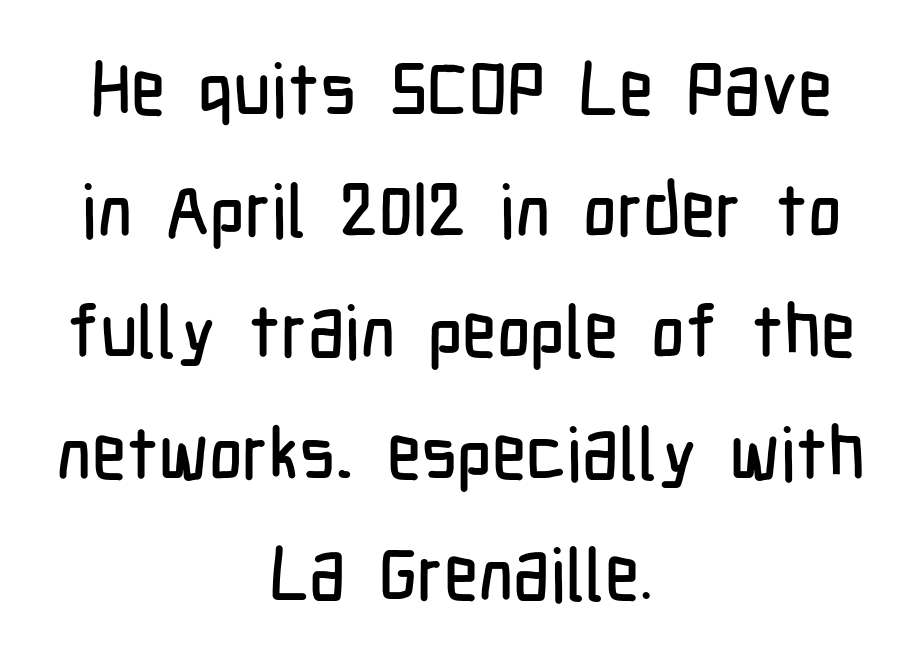
Q: Is the text italic (slanted)? A: No, it is upright.
Q: Is the typeface a serif or a sans-serif typeface? A: Sans-serif.
Q: Is the text underlined? A: No.
Q: How is the paragraph aligned? A: Centered.
Q: Is the spacing between letters normal or unusually wide? A: Normal.
Q: Is the spacing between lines tight, normal or loose? A: Normal.
Q: Width (condensed, normal, or wide)? A: Condensed.
Q: Stroke contrast? A: Low.
Q: x-height? A: Medium.
Q: Monospaced? A: No.
